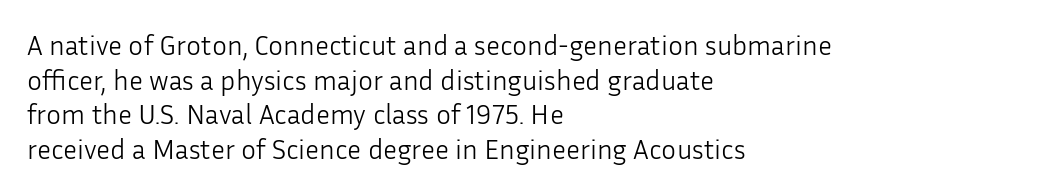
Q: Is the text bold? A: No.
Q: Is the text italic (slanted)? A: No, it is upright.
Q: Is the typeface a serif or a sans-serif typeface? A: Sans-serif.
Q: Is the text underlined? A: No.
Q: How is the paragraph aligned? A: Left-aligned.
Q: Is the spacing between letters normal or unusually wide? A: Normal.
Q: Width (condensed, normal, or wide)? A: Normal.
Q: Stroke contrast? A: Low.
Q: x-height? A: Medium.
Q: Monospaced? A: No.
